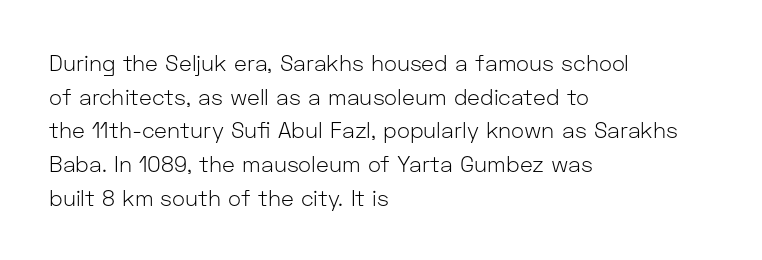
Unbolded letterforms with no extra heft. The letterforms sit shoulder to shoulder at normal distance. Line spacing here is normal. Glance below the letters and you will spot only blank space. Visually the block forms a straight wall on the left and a jagged coastline on the right.
